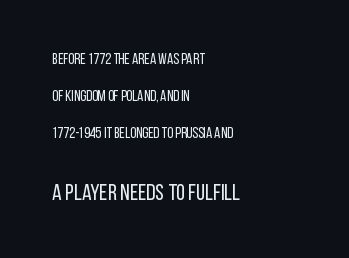
No italicization has been applied; the sample stays upright. Quick note: underline off. Leftover space on each line is placed entirely after the last word. In terms of leading, this rendering errs on the spacious side.
